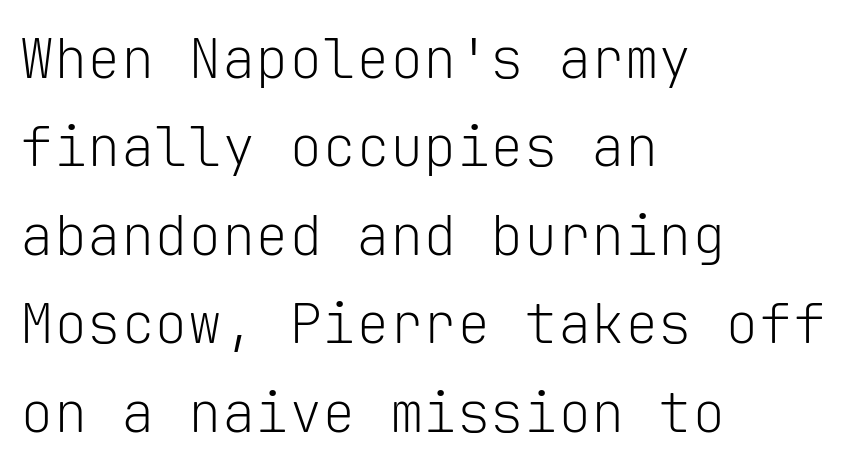
{"serif": "no", "italic": "no", "bold": "no", "weight": "light", "width": "normal", "stroke_contrast": "low", "x_height": "medium", "monospaced": "yes", "underline": "no", "align": "left", "line_spacing": "normal", "line_spacing_ratio": 1.58, "letter_spacing": "normal", "letter_spacing_em": 0.0, "glyph_px": 56}
